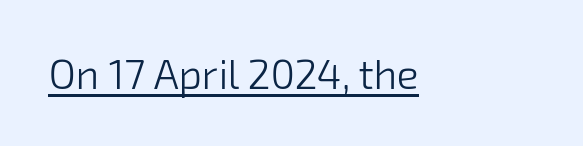
Q: Is the text bold? A: No.
Q: Is the typeface a serif or a sans-serif typeface? A: Sans-serif.
Q: Is the text underlined? A: Yes.
Q: Is the spacing between letters normal or unusually wide? A: Normal.
Q: Width (condensed, normal, or wide)? A: Normal.
Q: Stroke contrast? A: Low.
Q: x-height? A: Medium.
Q: Monospaced? A: No.
